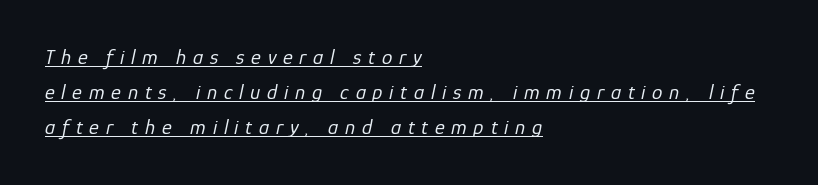
The image shows 21 px text type, italic (leaning right); set left-aligned, normal line spacing (1.67x), unusually wide letter spacing (+0.32 em), underlined.
